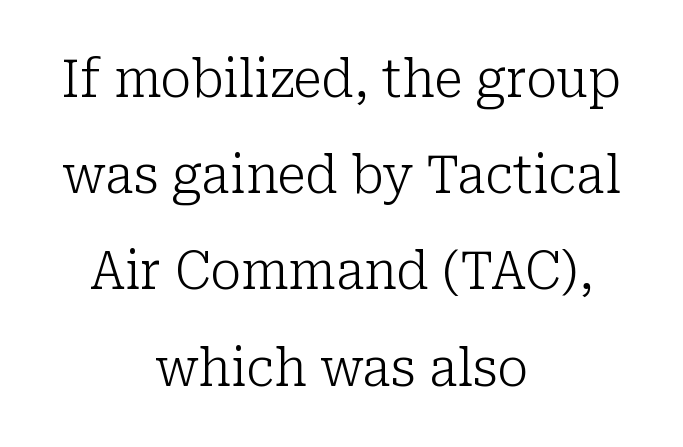
The image shows 52 px light serif type, upright; set centered, line spacing 1.85x, normal letter spacing, not underlined; low stroke contrast and a medium x-height.
